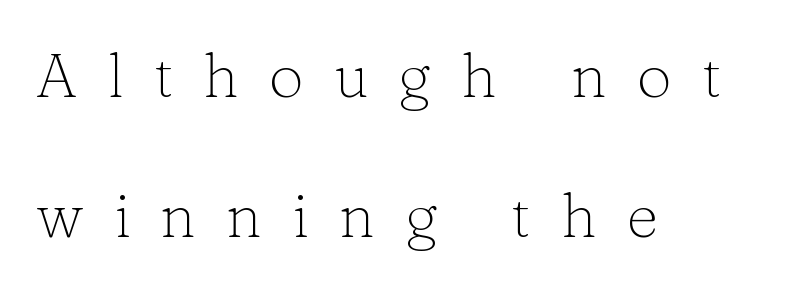
Q: Is the text bold? A: No.
Q: Is the text italic (slanted)? A: No, it is upright.
Q: Is the typeface a serif or a sans-serif typeface? A: Serif.
Q: Is the text underlined? A: No.
Q: How is the paragraph aligned? A: Left-aligned.
Q: Is the spacing between letters normal or unusually wide? A: Unusually wide.
Q: Is the spacing between lines tight, normal or loose? A: Loose.
Q: Width (condensed, normal, or wide)? A: Normal.
Q: Stroke contrast? A: Low.
Q: x-height? A: Medium.
Q: Monospaced? A: No.
